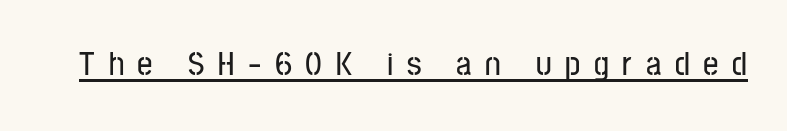
Q: Is the text italic (slanted)? A: No, it is upright.
Q: Is the typeface a serif or a sans-serif typeface? A: Sans-serif.
Q: Is the text underlined? A: Yes.
Q: Is the spacing between letters normal or unusually wide? A: Unusually wide.
Q: Width (condensed, normal, or wide)? A: Condensed.
Q: Stroke contrast? A: Low.
Q: x-height? A: Medium.
Q: Monospaced? A: No.
